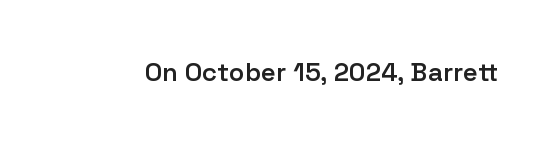
Ascenders rise straight up at ninety degrees. The typesetting leans somewhat heavy: a semibold. Observe the ordinary spacing: letters are neighbours, not strangers. Only glyphs here, with clear space below each row.
